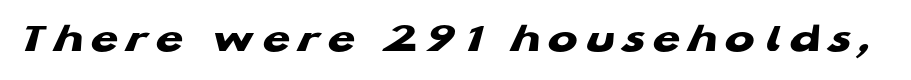
{"serif": "no", "bold": "yes", "weight": "heavy", "width": "wide", "stroke_contrast": "low", "x_height": "medium", "monospaced": "no", "underline": "no", "glyph_px": 44}
